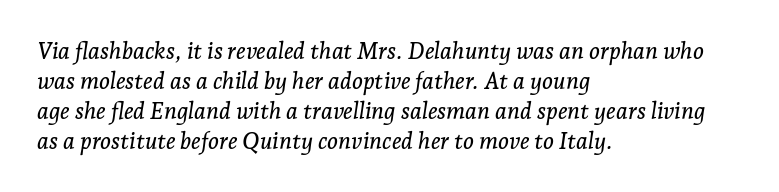
{"italic": "yes", "lean": "right", "slant_degrees": 7, "underline": "no", "align": "left", "line_spacing": "normal", "line_spacing_ratio": 1.3, "letter_spacing": "normal", "letter_spacing_em": 0.0, "glyph_px": 23}
